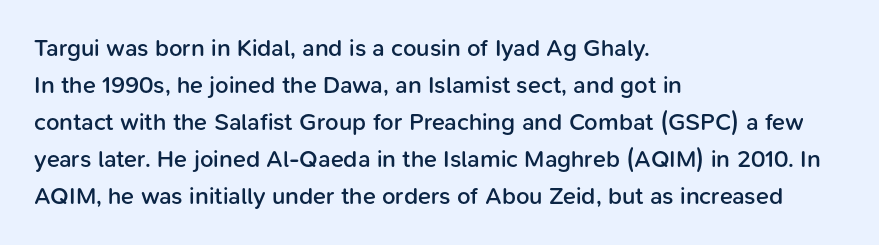
Leading matches the norm, producing a regular column. This is roman type, the default non-slanted kind. Students, note that the glyphs here touch the page at normal intervals. Anything drawn beneath the words? Only blank space.
